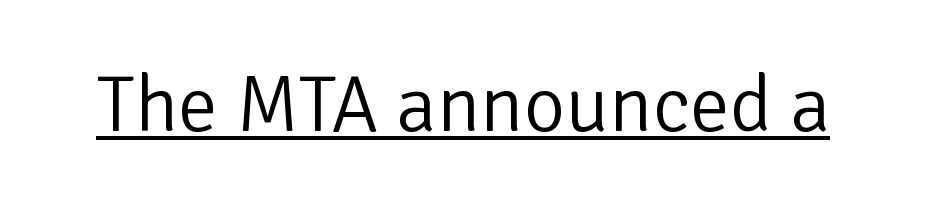
{"serif": "no", "italic": "no", "bold": "no", "weight": "light", "width": "normal", "stroke_contrast": "low", "x_height": "medium", "monospaced": "no", "underline": "yes", "letter_spacing": "normal", "letter_spacing_em": 0.0, "glyph_px": 80}
